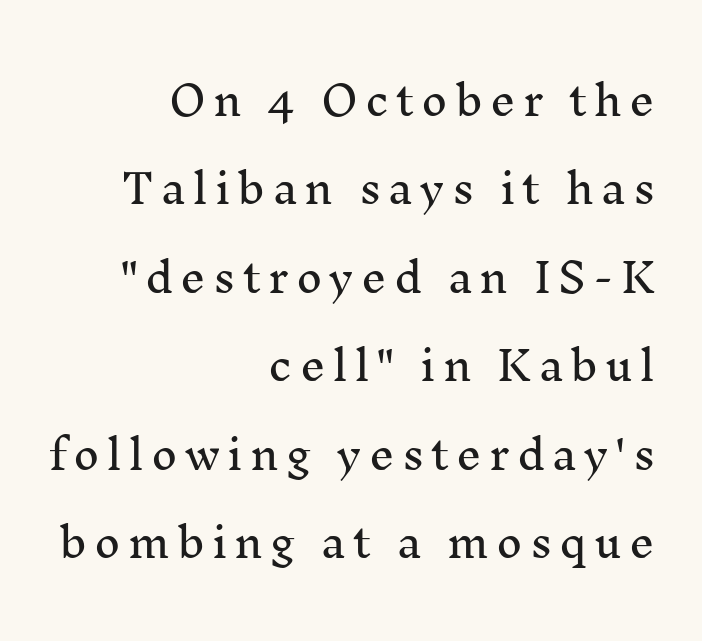
A typesetter would call this proportional, since set widths differ per character. Line endings align vertically; line beginnings do not. Every character sits straight up, as roman type does. This block would shrink considerably if given ordinary leading; it's expanded now. Anything drawn beneath the words? Only blank space.
